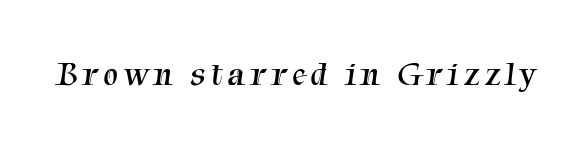
{"serif": "yes", "bold": "no", "weight": "regular", "width": "normal", "stroke_contrast": "medium", "x_height": "medium", "monospaced": "no", "underline": "no", "glyph_px": 33}
